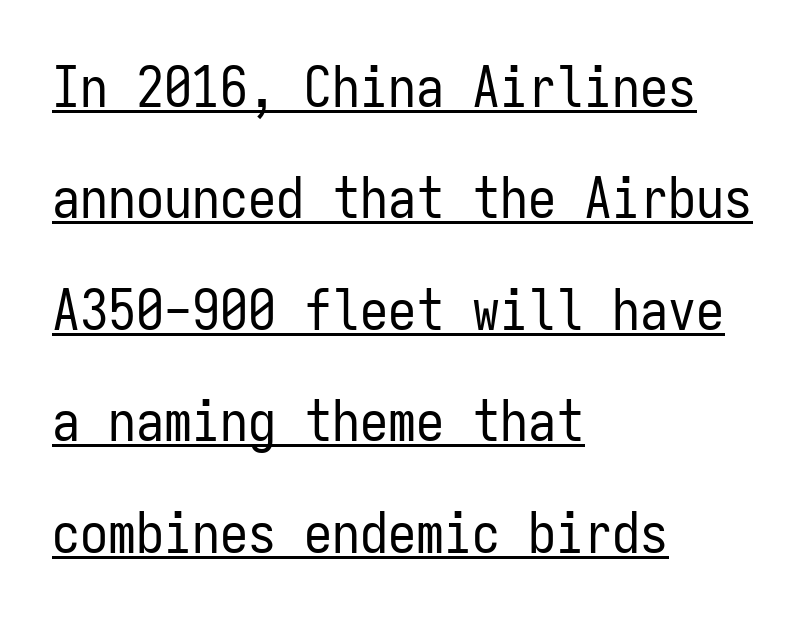
The image shows 56 px regular-weight, condensed sans-serif type, upright, monospaced; set left-aligned, loose line spacing (1.99x), normal letter spacing, underlined; low stroke contrast and a medium x-height.
